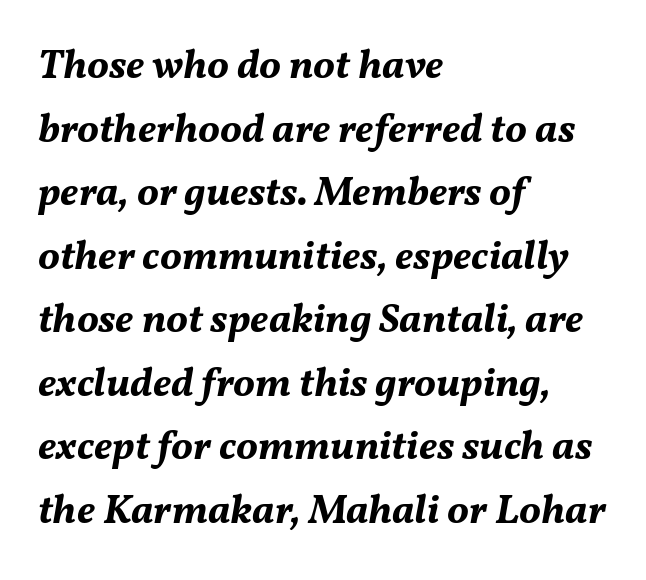
Nothing unusual about the tracking: characters are spaced as the font intends. Line spacing here is normal. This sample has the flowing, uneven cadence of proportional lettering. Quick note: underline off. The typesetting leans heavy: a genuine bold. The typography opts for an oblique posture over an upright one.
